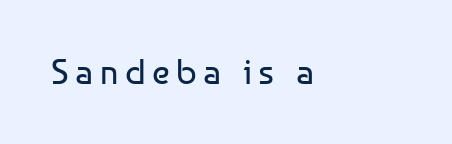
The image shows 35 px regular-weight sans-serif type, upright; set left-aligned, not underlined; low stroke contrast and a medium x-height.
